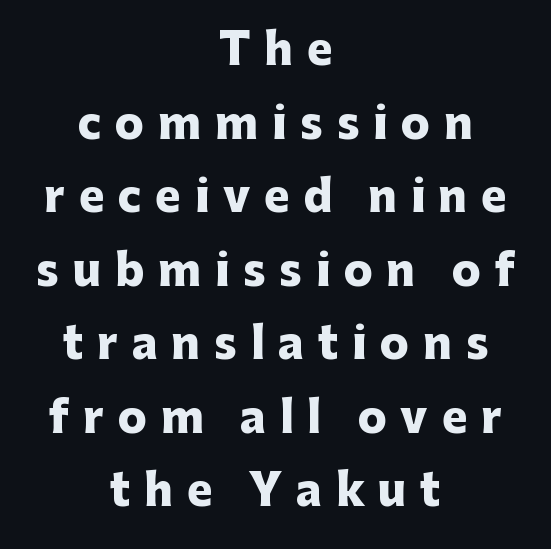
Q: Is the text bold? A: Yes.
Q: Is the text italic (slanted)? A: No, it is upright.
Q: Is the typeface a serif or a sans-serif typeface? A: Sans-serif.
Q: Is the text underlined? A: No.
Q: How is the paragraph aligned? A: Centered.
Q: Is the spacing between letters normal or unusually wide? A: Unusually wide.
Q: Width (condensed, normal, or wide)? A: Normal.
Q: Stroke contrast? A: Low.
Q: x-height? A: Medium.
Q: Monospaced? A: No.
